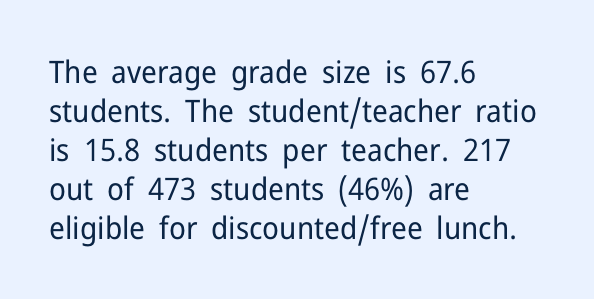
Line beginnings align vertically; line endings do not. The letters look calm and open, with moderate or lighter stems. Words appear dense and cohesive because spacing is normal. The typeface chosen for these lines omits serifs. The specimen omits any rule beneath the text block's lines. The leading is moderate, giving the passage an even texture.
